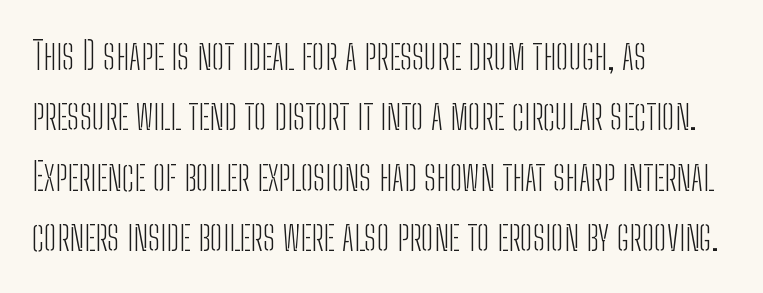
The image shows 38 px light, condensed sans-serif type, upright; set left-aligned, normal line spacing (1.59x), normal letter spacing, not underlined; low stroke contrast and a medium x-height.
